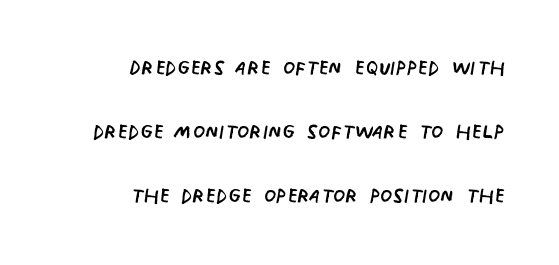
The image shows 28 px regular-weight, condensed sans-serif type; set right-aligned, loose line spacing (2.29x), normal letter spacing, not underlined; low stroke contrast and a large x-height.
